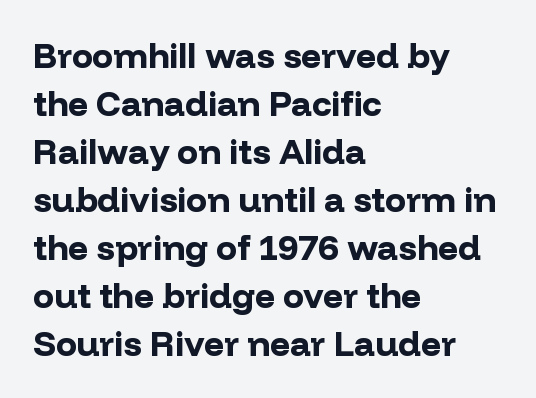
Is the block centered? No — it sits flush against the left margin. Is the type bold? Yes — the strokes are clearly thick and heavy. You can tell from the bare stems that sans-serif type was used. This sample has the flowing, uneven cadence of proportional lettering. The designer left line spacing at the default. Descenders hang freely into open space.
